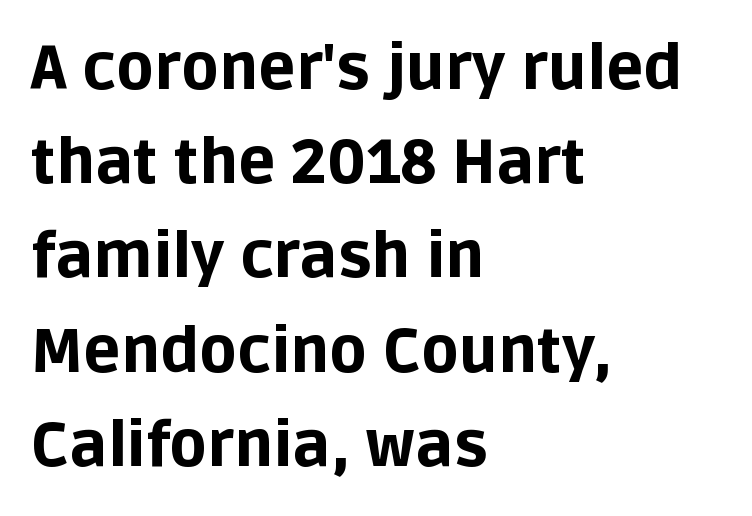
The image shows 62 px bold sans-serif type, upright; set left-aligned, normal line spacing (1.52x), normal letter spacing, not underlined; low stroke contrast and a large x-height.
